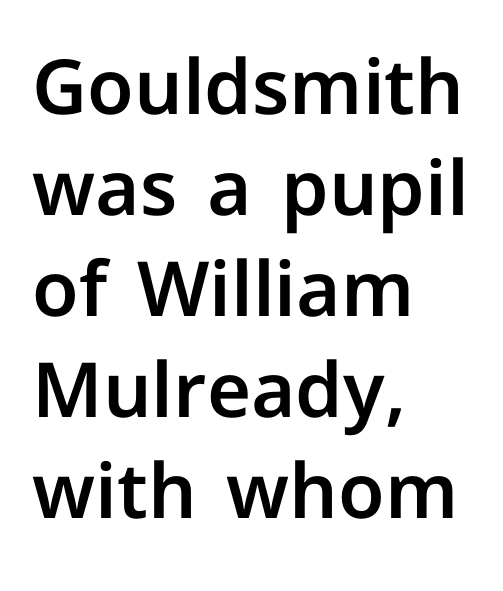
The rendering anchors every line to the left-hand side. Letter spacing: default. A typesetter would label this face a sans. The zone under the glyphs is completely vacant. Character widths vary here, with narrow letters taking less room than wide ones. Vertical strokes here are truly vertical.
